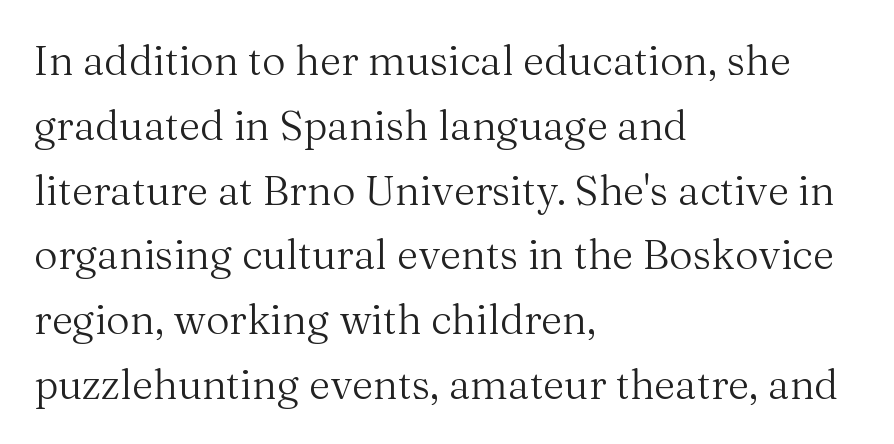
The image shows 41 px regular-weight serif type, upright; set left-aligned, normal line spacing (1.58x), normal letter spacing, not underlined; medium stroke contrast and a medium x-height.
